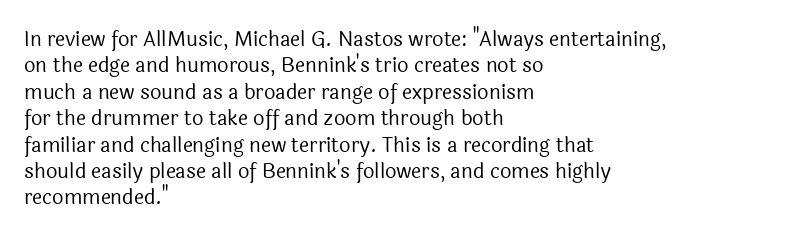
Characters remain perfectly vertical along every line. Rows of type keep a routine distance in the vertical direction. The face looks like a standard text weight, possibly lighter. Letter spacing: default. Each row of text sits above clean, open space.
